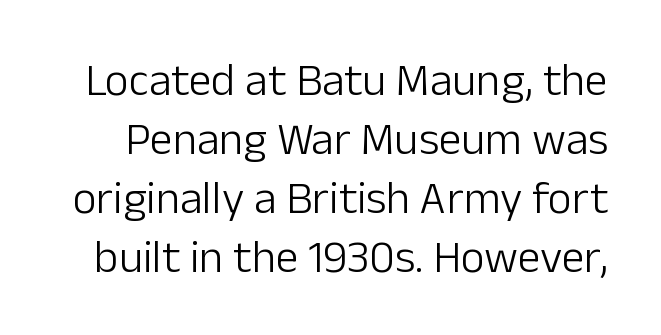
The image shows 46 px light sans-serif type, upright; set normal line spacing (1.28x), normal letter spacing, not underlined; low stroke contrast and a medium x-height.
